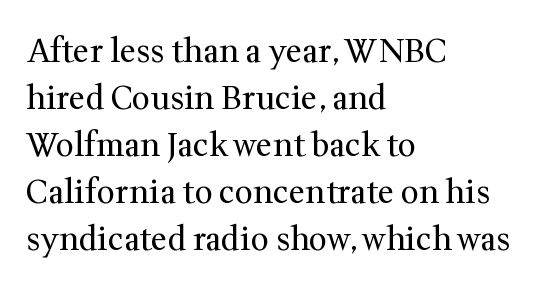
{"serif": "yes", "italic": "no", "bold": "no", "weight": "regular", "width": "normal", "stroke_contrast": "medium", "x_height": "medium", "monospaced": "no", "underline": "no", "align": "left", "line_spacing": "normal", "line_spacing_ratio": 1.47, "letter_spacing": "normal", "letter_spacing_em": 0.0, "glyph_px": 32}
